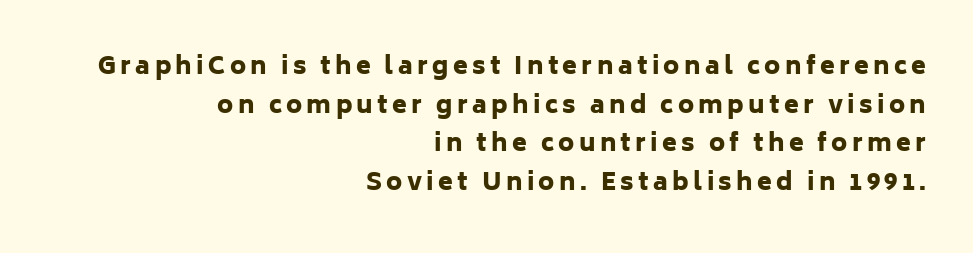
The letters stand upright; this is a roman face. The lines sit at an ordinary, default distance from one another. In CSS terms this would be text-align: right. Beneath every word, the page is bare. I'd describe the lettering as bold — thick and assertive.
